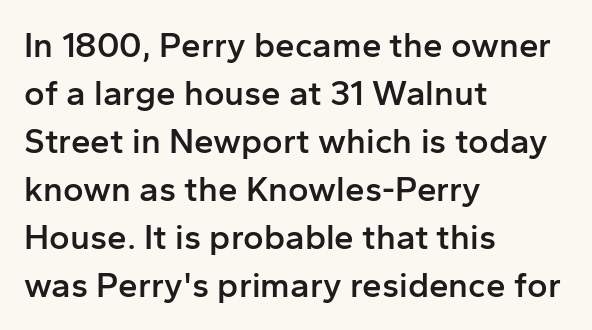
The image shows 35 px semibold sans-serif type, upright; set left-aligned, normal line spacing (1.37x), normal letter spacing, not underlined; low stroke contrast and a medium x-height.
